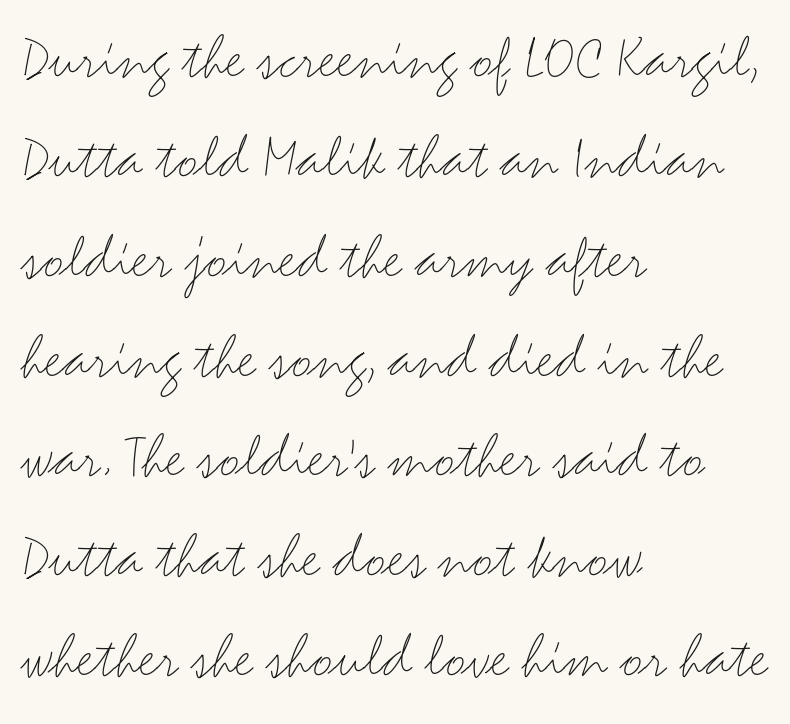
Q: Is the text bold? A: No.
Q: Is the text italic (slanted)? A: Yes.
Q: Is the typeface a serif or a sans-serif typeface? A: Sans-serif.
Q: Is the text underlined? A: No.
Q: How is the paragraph aligned? A: Left-aligned.
Q: Is the spacing between letters normal or unusually wide? A: Normal.
Q: Is the spacing between lines tight, normal or loose? A: Normal.
Q: Width (condensed, normal, or wide)? A: Wide.
Q: Stroke contrast? A: Medium.
Q: x-height? A: Small.
Q: Monospaced? A: No.
